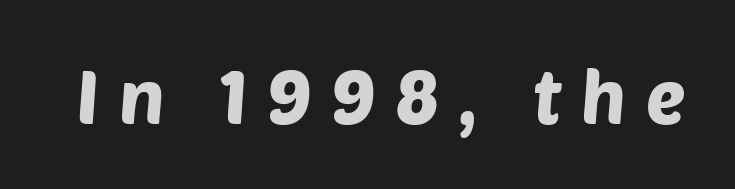
{"serif": "no", "width": "normal", "stroke_contrast": "low", "x_height": "large", "monospaced": "no", "underline": "no", "letter_spacing": "wide", "letter_spacing_em": 0.26, "glyph_px": 74}
